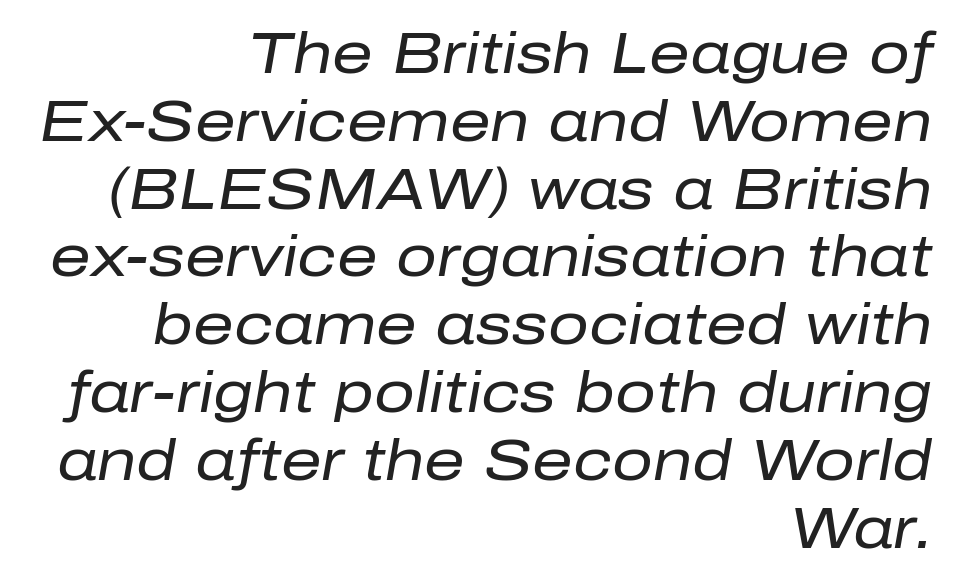
This is oblique type, the kind used for emphasis or titles. The paragraph shown leans on its right margin. The string is rendered with underlining switched off. Each letter keeps its own natural width here, so spacing adapts to shape.
